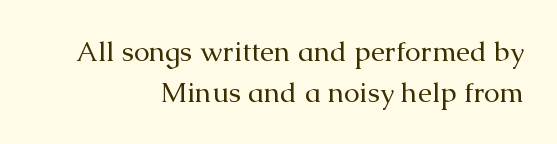
The image shows 28 px regular-weight serif type, upright; set right-aligned, normal line spacing (1.45x), normal letter spacing, not underlined; medium stroke contrast and a medium x-height.
